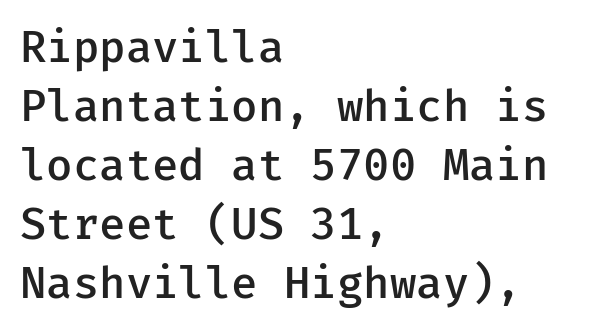
The image shows 44 px semibold sans-serif type, upright; set left-aligned, normal line spacing (1.34x), normal letter spacing, not underlined; low stroke contrast and a medium x-height.
